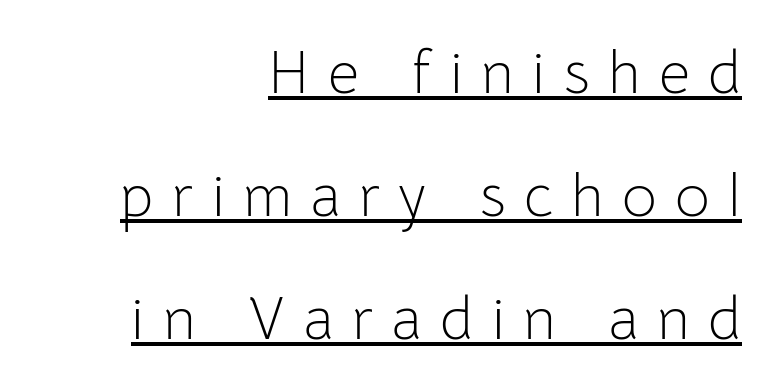
The image shows 60 px light sans-serif type, upright; set right-aligned, loose line spacing (2.05x), unusually wide letter spacing (+0.31 em), underlined; low stroke contrast and a medium x-height.
